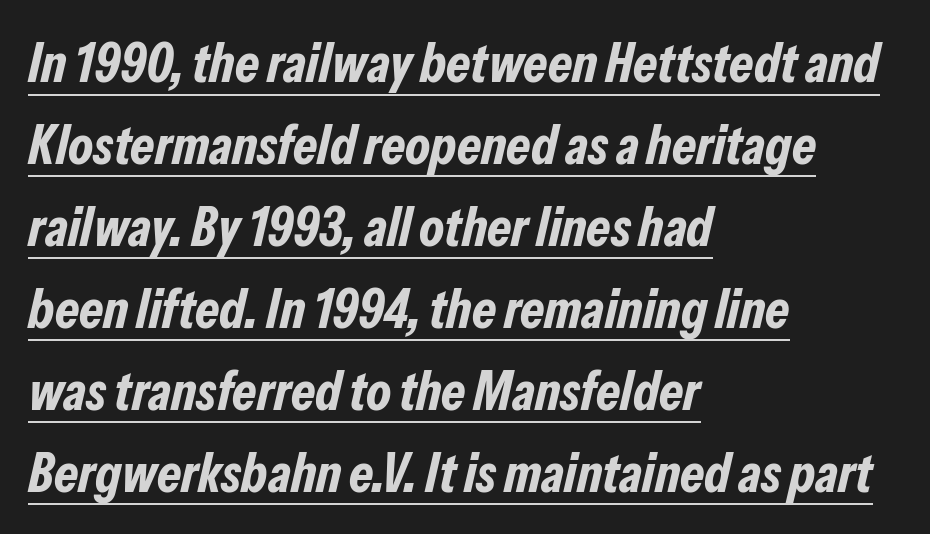
Set as a true bold cut, around the 700 mark. When letters slant like this, we call the style italic. Summary of vertical rhythm: regular, with standard interline spacing. You could call the tracking neutral — neither tight nor loose. Compared with a centered layout, this one pins lines to the left instead. Each letter keeps its own natural width here, so spacing adapts to shape.
